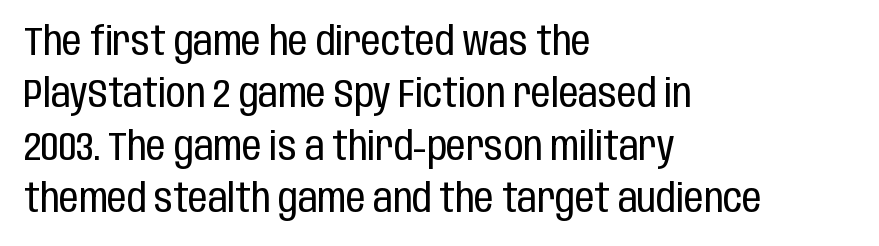
Q: Is the text bold? A: No.
Q: Is the text italic (slanted)? A: No, it is upright.
Q: Is the typeface a serif or a sans-serif typeface? A: Sans-serif.
Q: Is the text underlined? A: No.
Q: How is the paragraph aligned? A: Left-aligned.
Q: Is the spacing between letters normal or unusually wide? A: Normal.
Q: Is the spacing between lines tight, normal or loose? A: Normal.
Q: Width (condensed, normal, or wide)? A: Condensed.
Q: Stroke contrast? A: Low.
Q: x-height? A: Large.
Q: Monospaced? A: No.
